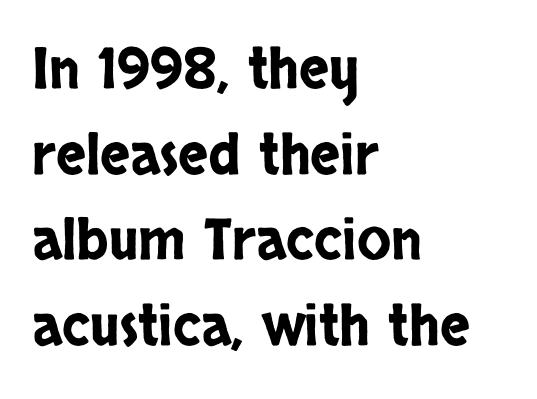
A clean baseline with only descenders dipping below it. Is the letter spacing exaggerated? No — it looks like the ordinary default. You could not count columns in this text — the font is proportionally spaced. Vertical strokes here are truly vertical. Left-aligned paragraph, ragged on the right.
